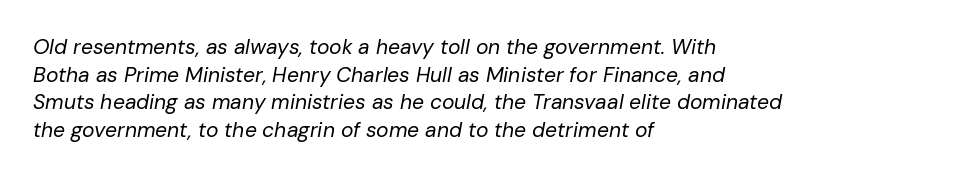
No extra ink here — the face is not bold. Underlining? Definitely not there. Notice how descenders clear the ascenders below comfortably — that's standard leading. Observe the ordinary spacing: letters are neighbours, not strangers.
